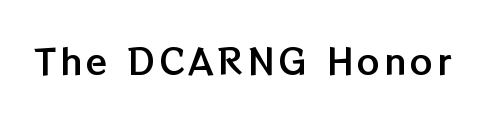
{"italic": "no", "width": "normal", "stroke_contrast": "low", "x_height": "medium", "monospaced": "no", "underline": "no", "glyph_px": 35}
